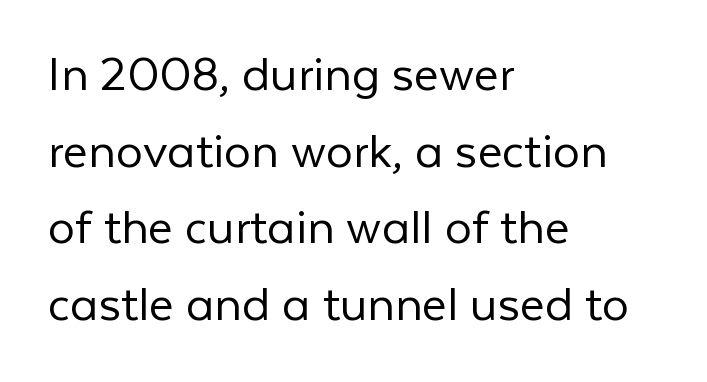
The image shows 54 px light sans-serif type, upright; set left-aligned, normal line spacing (1.42x), normal letter spacing, not underlined; low stroke contrast and a medium x-height.
